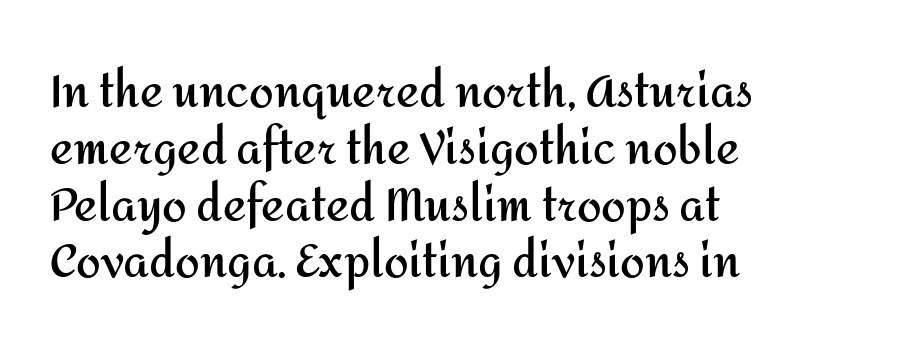
The image shows 44 px semibold sans-serif type, upright; set left-aligned, normal line spacing (1.29x), normal letter spacing, not underlined; medium stroke contrast and a medium x-height.
